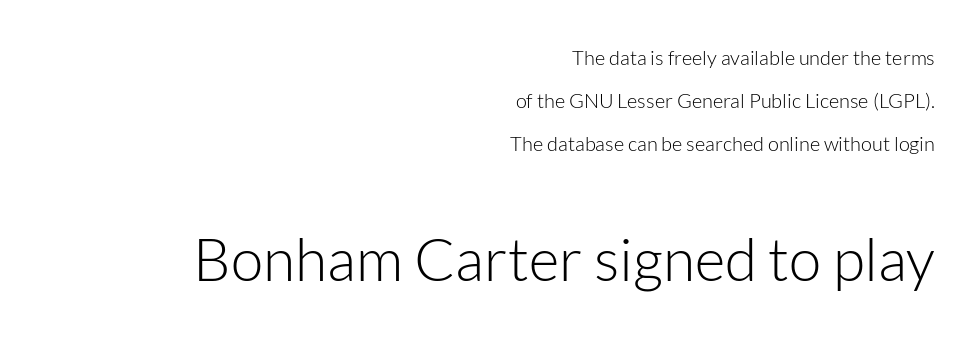
The vertical gap from one line to the next is large. Horizontally, the lines are justified to the trailing edge only. The type sits square on the baseline with zero lean. Just letters on the line, the space beneath them empty.
